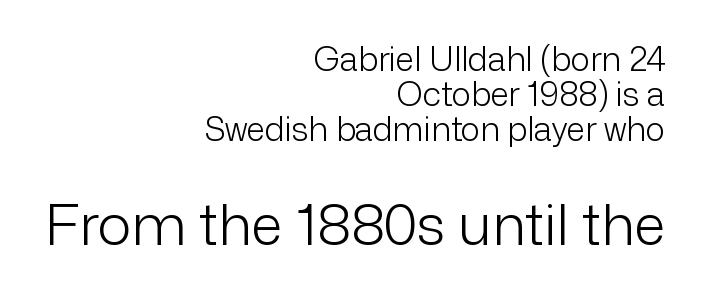
The image shows 57 px light sans-serif type, upright; set right-aligned, tight line spacing (1.06x), normal letter spacing, not underlined; the second (bottom) block is 1.73x larger; low stroke contrast and a medium x-height.
